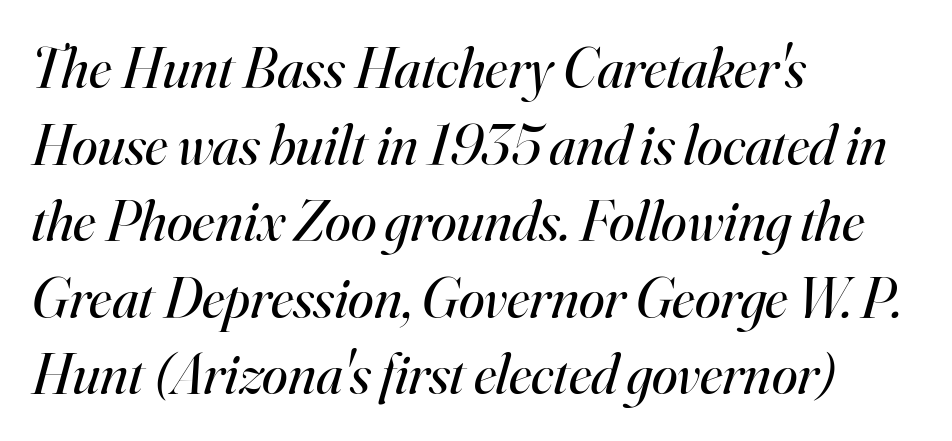
Q: Is the text bold? A: No.
Q: Is the text italic (slanted)? A: Yes, it leans right by about 16 degrees.
Q: Is the typeface a serif or a sans-serif typeface? A: Serif.
Q: Is the text underlined? A: No.
Q: How is the paragraph aligned? A: Left-aligned.
Q: Is the spacing between letters normal or unusually wide? A: Normal.
Q: Is the spacing between lines tight, normal or loose? A: Normal.
Q: Width (condensed, normal, or wide)? A: Normal.
Q: Stroke contrast? A: High.
Q: x-height? A: Small.
Q: Monospaced? A: No.
